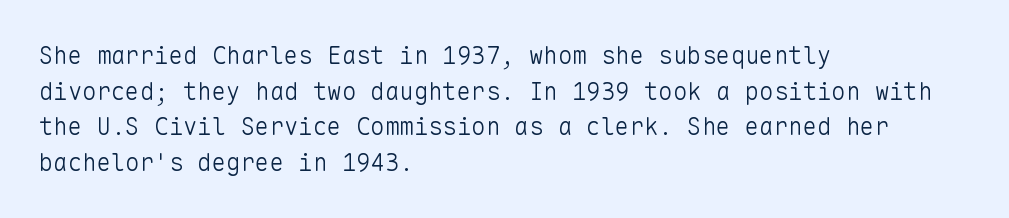
The image shows 24 px text type, upright; set left-aligned, normal line spacing (1.48x), normal letter spacing, not underlined.
